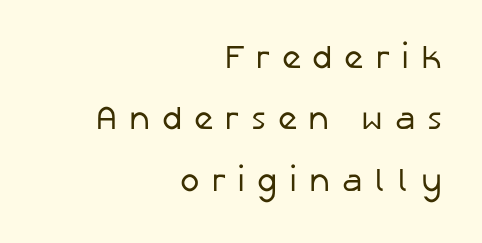
Caption: expanded tracking, letters set apart. This sample has the flowing, uneven cadence of proportional lettering. The weight tops out at a normal text grade. Are there feet on the stems? There aren't — it's a sans.
